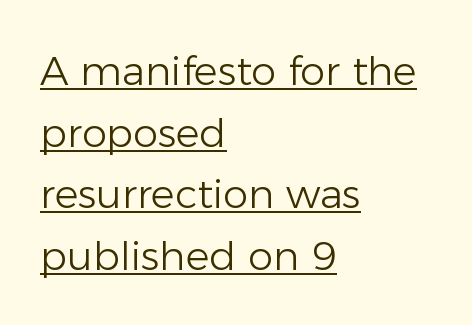
Each letter keeps its own natural width here, so spacing adapts to shape. Short and long lines alike share a common starting point at left. The lettering holds an erect, upright posture throughout. Summary of vertical rhythm: regular, with standard interline spacing. This reads as an unemphasized weight, regular at the heaviest. The gaps between neighbouring characters are ordinary and unremarkable.
